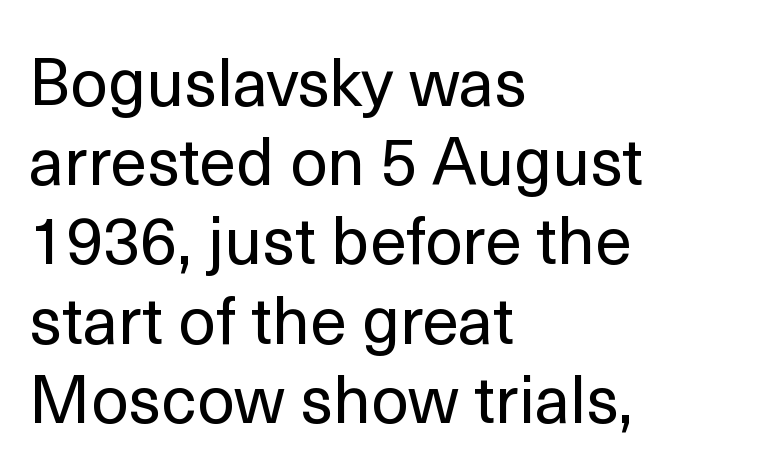
The image shows 66 px regular-weight sans-serif type, upright; set left-aligned, line spacing 1.2x, normal letter spacing, not underlined; a medium x-height.
